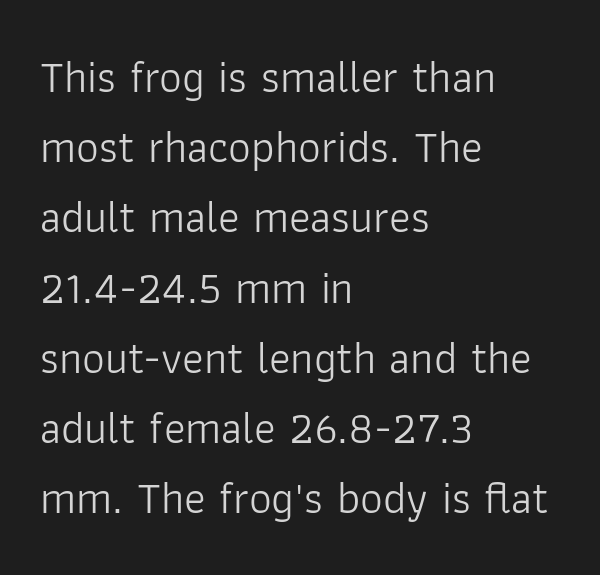
The string is rendered with underlining switched off. Caption: standard tracking, unaltered. Each letter keeps its own natural width here, so spacing adapts to shape. Stems here are at most as thick as an everyday book face. Note: no serifs on the glyphs. Style check: upright.
